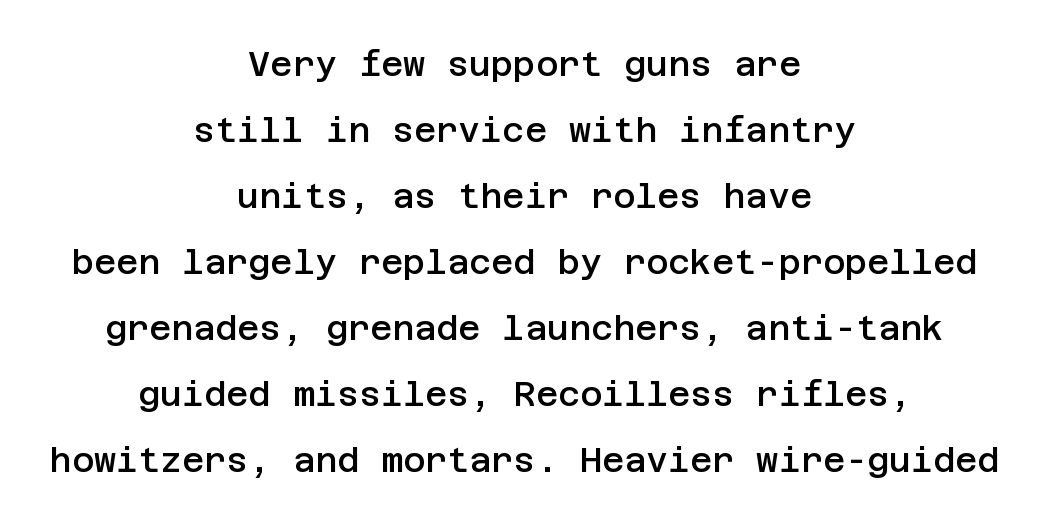
The image shows 34 px semibold sans-serif type, upright; set centered, loose line spacing (1.94x), normal letter spacing, not underlined; low stroke contrast and a large x-height.
